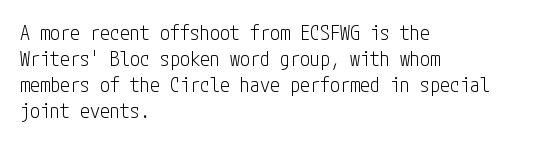
Q: Is the text bold? A: No.
Q: Is the text italic (slanted)? A: No, it is upright.
Q: Is the text underlined? A: No.
Q: How is the paragraph aligned? A: Left-aligned.
Q: Is the spacing between letters normal or unusually wide? A: Normal.
Q: Is the spacing between lines tight, normal or loose? A: Normal.
